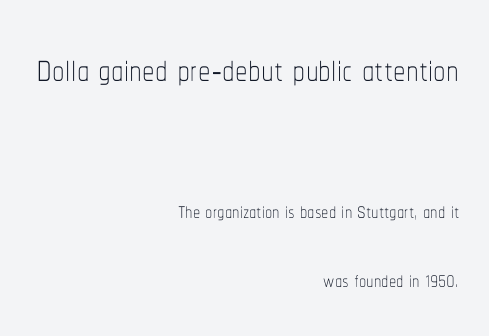
In CSS terms this would be text-align: right. This layout puts the oversized block above and the modest block below. Only glyphs here, with clear space below each row. Horizontal bands of white between lines are thick stripes.
